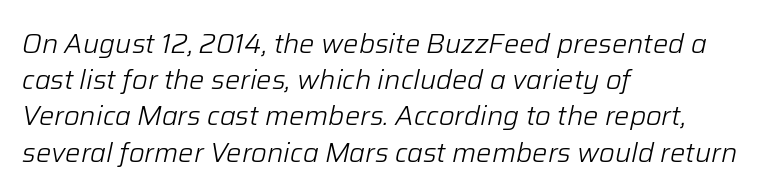
{"italic": "yes", "lean": "right", "slant_degrees": 12, "bold": "no", "underline": "no", "align": "left", "line_spacing": "normal", "line_spacing_ratio": 1.34, "letter_spacing": "normal", "letter_spacing_em": 0.0, "glyph_px": 27}
